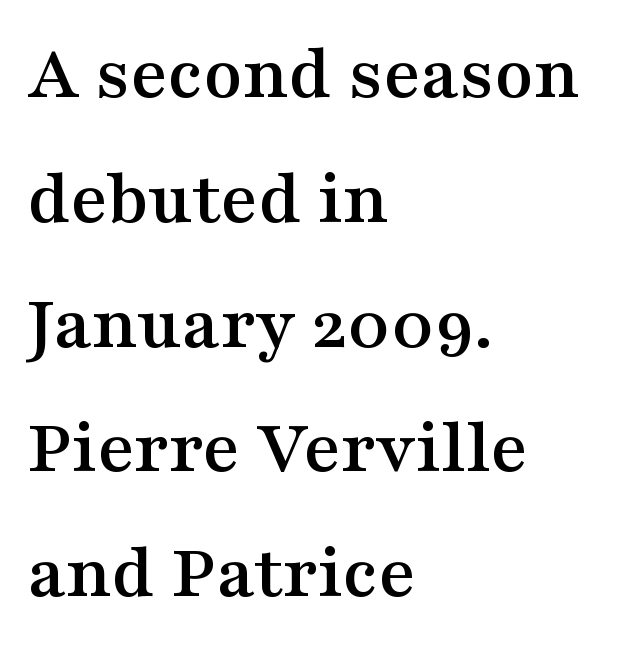
{"serif": "yes", "italic": "no", "width": "wide", "stroke_contrast": "medium", "x_height": "medium", "monospaced": "no", "underline": "no", "align": "left", "line_spacing": "normal", "line_spacing_ratio": 1.58, "letter_spacing": "normal", "letter_spacing_em": 0.0, "glyph_px": 79}
